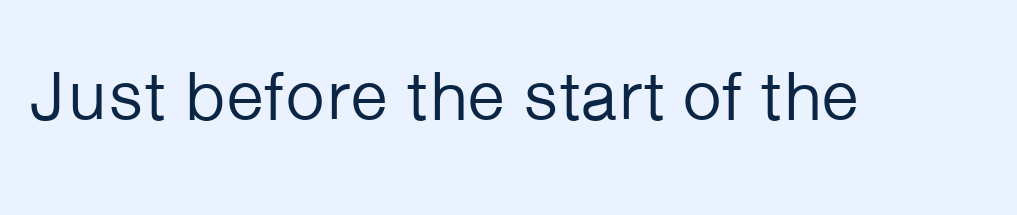
Vertical stems look standard width or narrower in stroke. The glyphs are unaccompanied by any horizontal stroke below them. Unlike italic type, these characters show no tilt at all. Honestly, the letter spacing is just normal — you wouldn't notice it. Varying glyph widths throughout — classic text-font behaviour.
